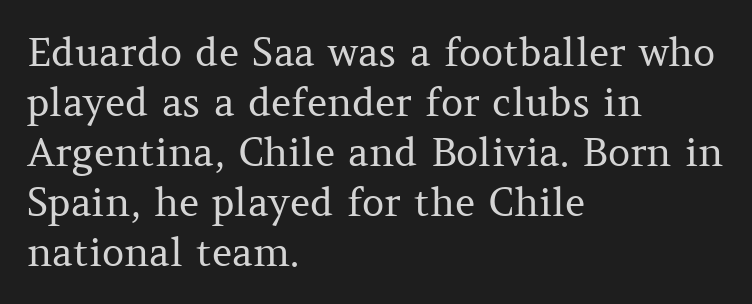
The image shows 39 px regular-weight serif type, upright; set left-aligned, normal line spacing (1.28x), normal letter spacing, not underlined; medium stroke contrast and a medium x-height.
